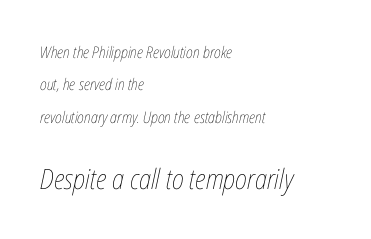
Top chunk: small. Bottom chunk: large. The specimen reads as italic at a glance. Line starts are locked; line ends wander. Heaviness? Minimal to ordinary, like unemphasized prose. The horizontal fit of the characters is conventional and even. Looks like regular typesetting: each glyph gets only the width it needs.
